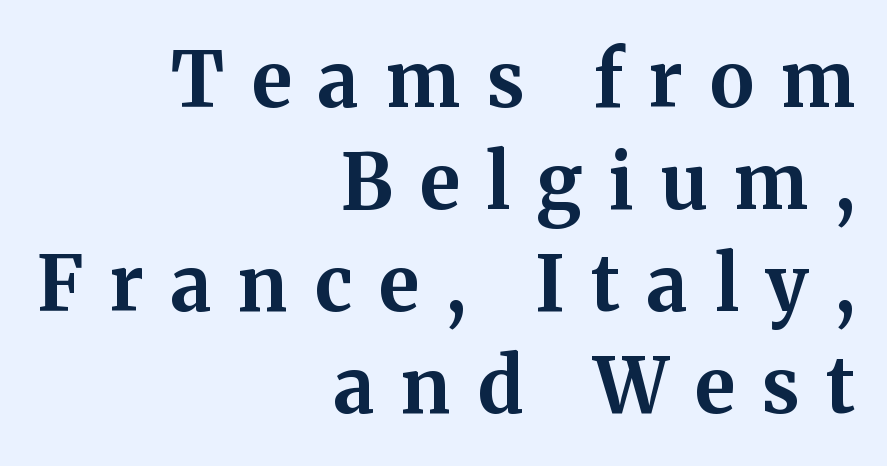
The image shows 76 px bold serif type, upright; set right-aligned, normal line spacing (1.34x), unusually wide letter spacing (+0.35 em), not underlined; medium stroke contrast and a medium x-height.
